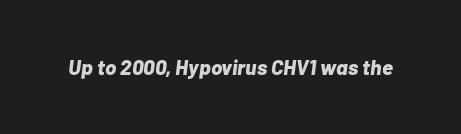
{"italic": "yes", "lean": "right", "slant_degrees": 7, "bold": "yes", "underline": "no", "letter_spacing": "normal", "letter_spacing_em": 0.0, "glyph_px": 21}
